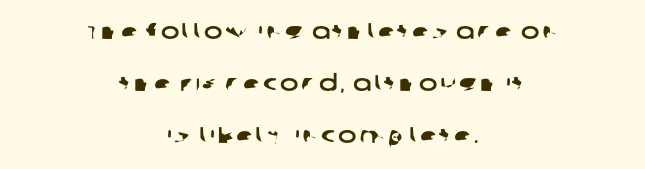
{"underline": "no", "align": "center", "line_spacing": "loose", "line_spacing_ratio": 2.36, "glyph_px": 22}
